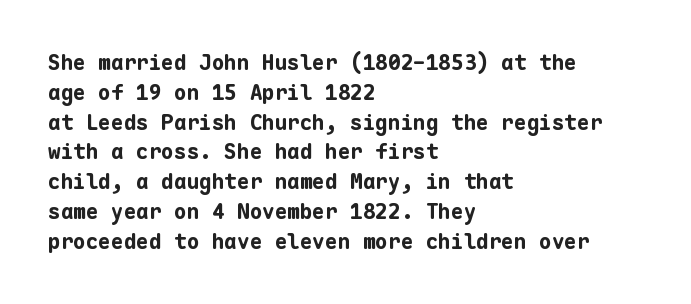
The image shows 21 px bold type, upright; set left-aligned, normal line spacing (1.42x), normal letter spacing, not underlined.
